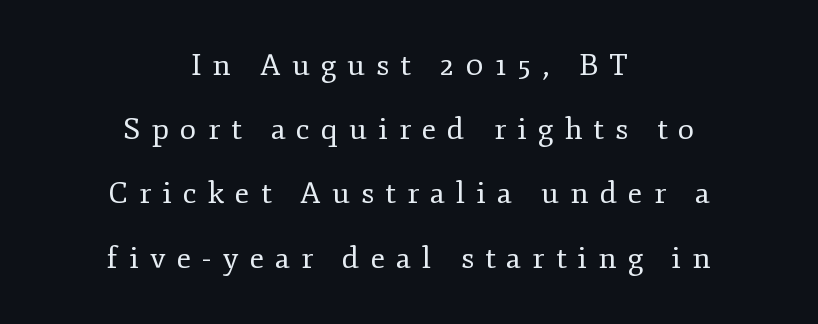
How would I describe the line gaps? Wide and relaxed. Loose tracking; the words dissolve into strings of separated letters. The setting favours the middle, as headings and verse often do. Summary of weight: not heavy and not bold.
